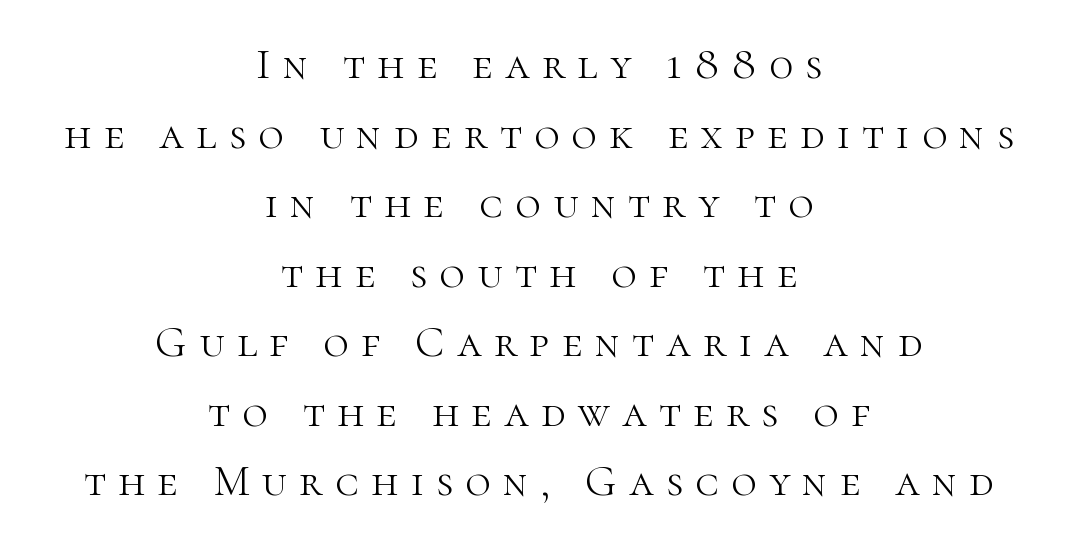
{"serif": "yes", "italic": "no", "bold": "no", "weight": "light", "width": "normal", "stroke_contrast": "high", "x_height": "medium", "monospaced": "no", "underline": "no", "align": "center", "line_spacing": "normal", "line_spacing_ratio": 1.58, "letter_spacing": "wide", "letter_spacing_em": 0.28, "glyph_px": 44}
